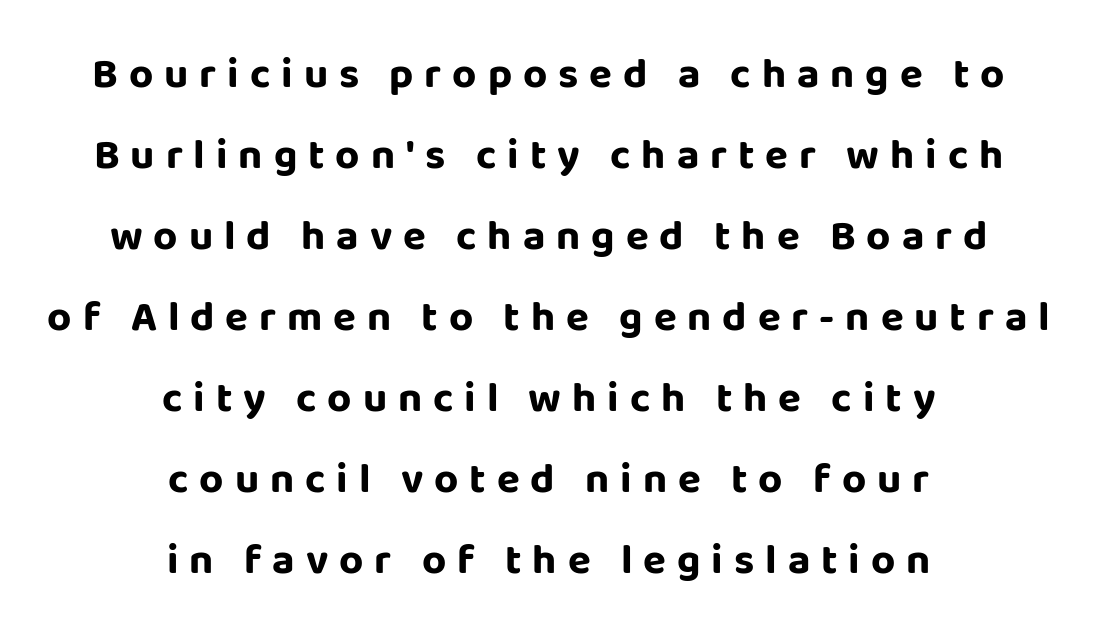
Do the letters lean? They stand straight. The strip under each line holds only bare page. This block would shrink considerably if given ordinary leading; it's expanded now. Horizontal alignment here is central, giving a formal, balanced look.
